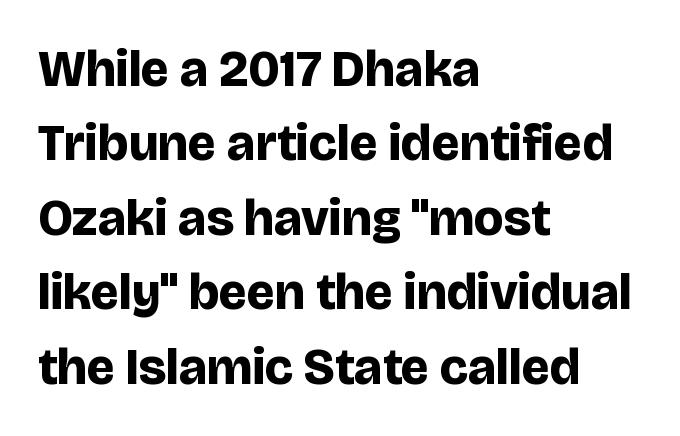
The image shows 51 px bold sans-serif type, upright; set left-aligned, normal line spacing (1.46x), normal letter spacing, not underlined; low stroke contrast and a large x-height.
